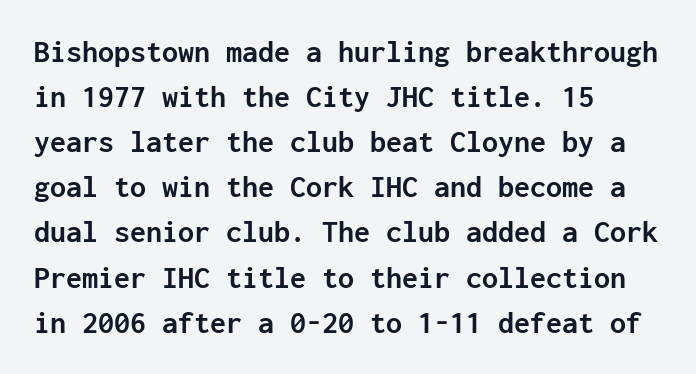
{"serif": "no", "italic": "no", "bold": "yes", "weight": "semibold", "width": "normal", "stroke_contrast": "low", "x_height": "medium", "monospaced": "yes", "underline": "no", "align": "left", "line_spacing": "normal", "line_spacing_ratio": 1.41, "letter_spacing": "normal", "letter_spacing_em": 0.0, "glyph_px": 32}
